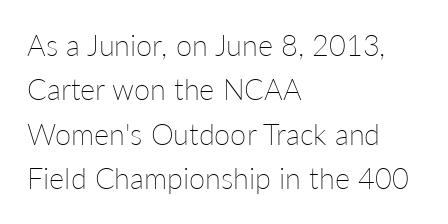
The baseline area is clear. These lines sit exactly where default settings would place them. The ragged edge is on the right, which tells us the setting is flush left. Every character sits straight up, as roman type does. Stems here are at most as thick as an everyday book face. Varying glyph widths throughout — classic text-font behaviour.
